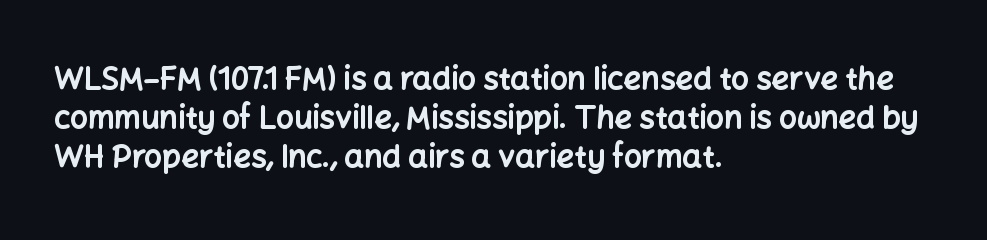
{"serif": "no", "italic": "no", "bold": "yes", "weight": "bold", "width": "normal", "stroke_contrast": "low", "x_height": "medium", "monospaced": "no", "underline": "no", "align": "left", "line_spacing": "normal", "line_spacing_ratio": 1.26, "letter_spacing": "normal", "letter_spacing_em": 0.0, "glyph_px": 31}
